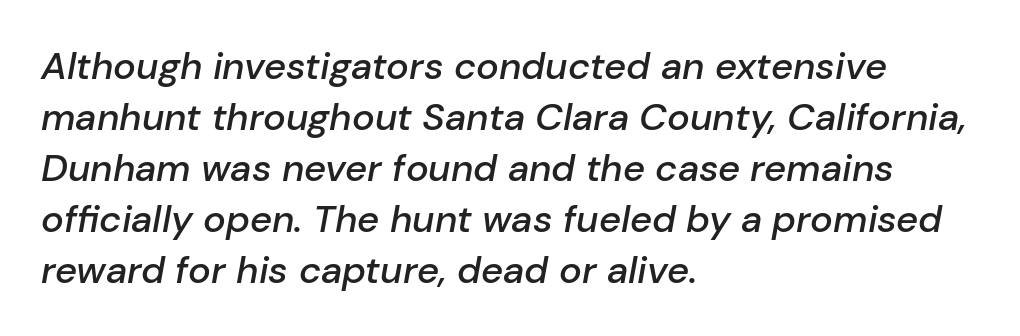
The image shows 38 px semibold type, italic (leaning right); set left-aligned, normal line spacing (1.34x), normal letter spacing, not underlined; low stroke contrast and a medium x-height.
